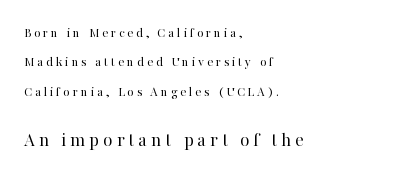
{"italic": "no", "bold": "no", "underline": "no", "align": "left", "line_spacing": "loose", "line_spacing_ratio": 2.09, "letter_spacing": "wide", "letter_spacing_em": 0.2, "larger_block": "second", "size_ratio": 1.43, "glyph_px": 20}
